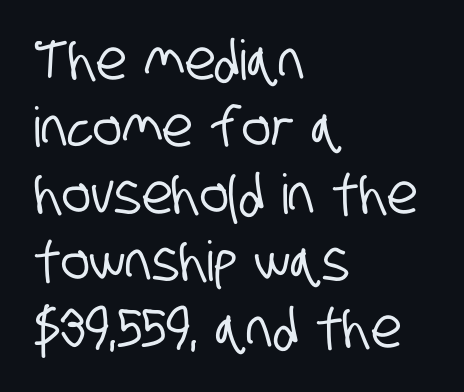
{"serif": "no", "width": "condensed", "stroke_contrast": "low", "x_height": "large", "monospaced": "no", "underline": "no", "align": "left", "line_spacing_ratio": 1.22, "letter_spacing": "normal", "letter_spacing_em": 0.0, "glyph_px": 55}
